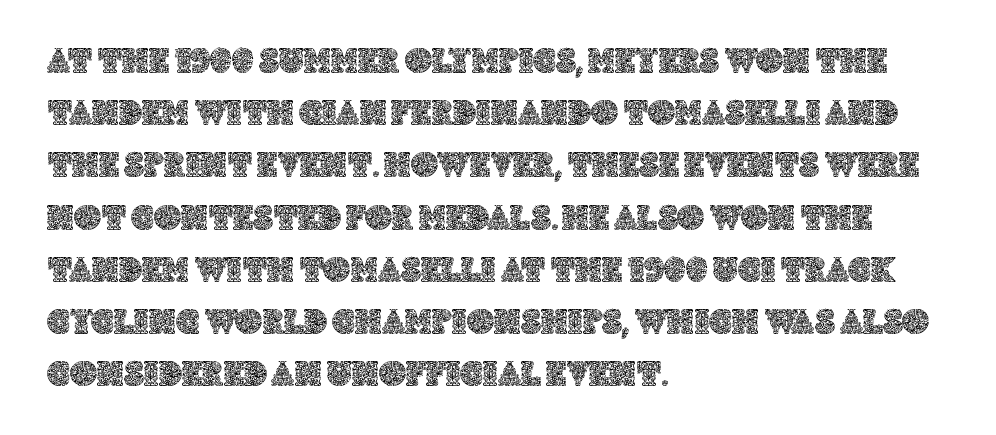
Bare-footed words on every line. Nobody touched the tracking dial on this one. Leftover space on each line is placed entirely after the last word. Compared with typical paragraphs, the rows here are spaced about the same.
